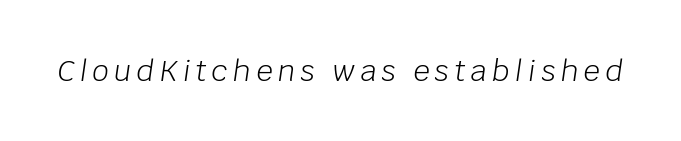
Q: Is the text bold? A: No.
Q: Is the text italic (slanted)? A: Yes, it leans right by about 8 degrees.
Q: Is the text underlined? A: No.
Q: Width (condensed, normal, or wide)? A: Normal.
Q: Stroke contrast? A: Low.
Q: x-height? A: Large.
Q: Monospaced? A: No.
